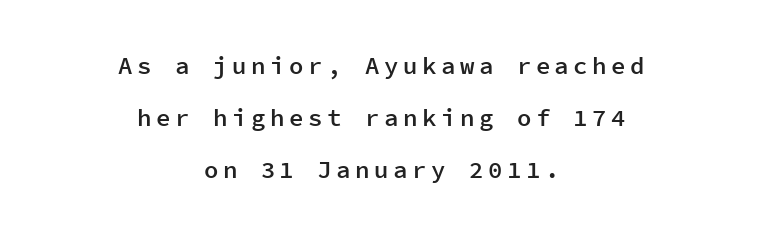
The image shows 24 px text type, upright; set centered, loose line spacing (2.17x), not underlined.
